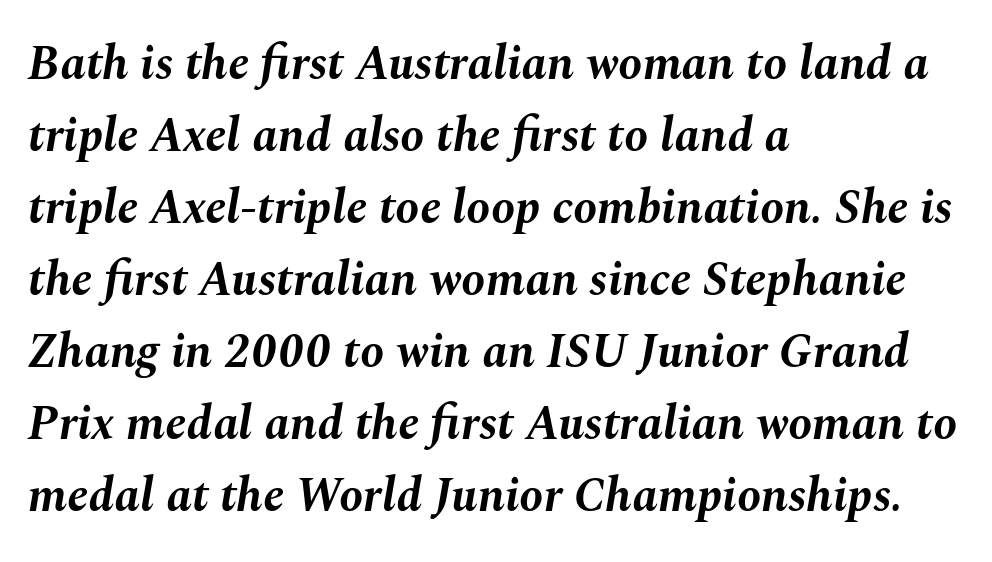
{"italic": "yes", "lean": "right", "slant_degrees": 10, "bold": "yes", "weight": "bold", "width": "normal", "stroke_contrast": "medium", "x_height": "medium", "monospaced": "no", "underline": "no", "align": "left", "line_spacing": "normal", "line_spacing_ratio": 1.5, "letter_spacing": "normal", "letter_spacing_em": 0.0, "glyph_px": 48}
